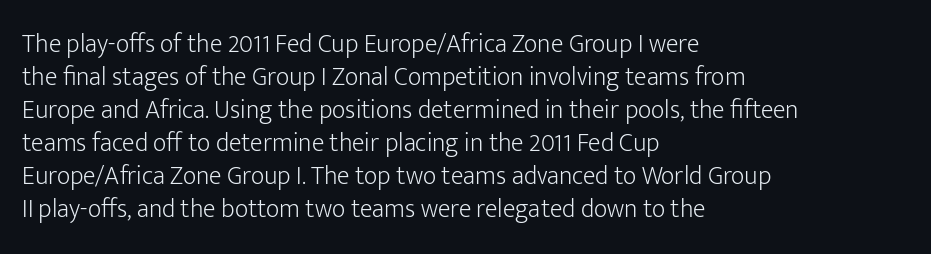
Q: Is the text bold? A: No.
Q: Is the text italic (slanted)? A: No, it is upright.
Q: Is the text underlined? A: No.
Q: How is the paragraph aligned? A: Left-aligned.
Q: Is the spacing between letters normal or unusually wide? A: Normal.
Q: Is the spacing between lines tight, normal or loose? A: Normal.
